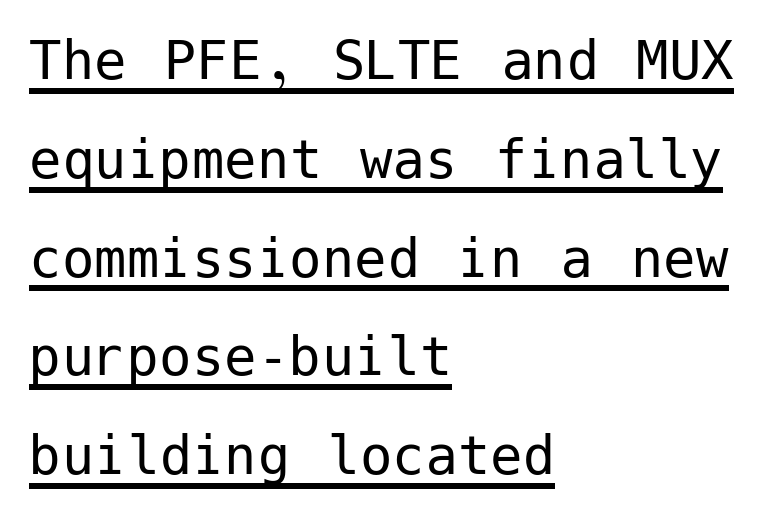
{"serif": "no", "italic": "no", "bold": "no", "weight": "regular", "width": "normal", "stroke_contrast": "low", "x_height": "medium", "underline": "yes", "align": "left", "line_spacing": "normal", "line_spacing_ratio": 1.52, "letter_spacing": "normal", "letter_spacing_em": 0.0, "glyph_px": 65}
